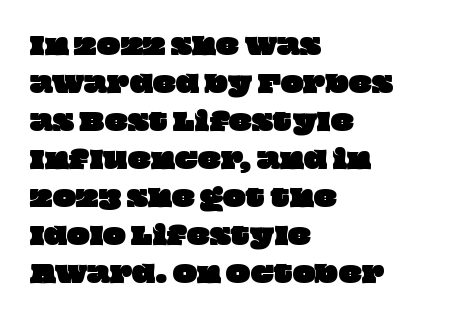
Q: Is the text underlined? A: No.
Q: How is the paragraph aligned? A: Left-aligned.
Q: Is the spacing between letters normal or unusually wide? A: Normal.
Q: Is the spacing between lines tight, normal or loose? A: Normal.
